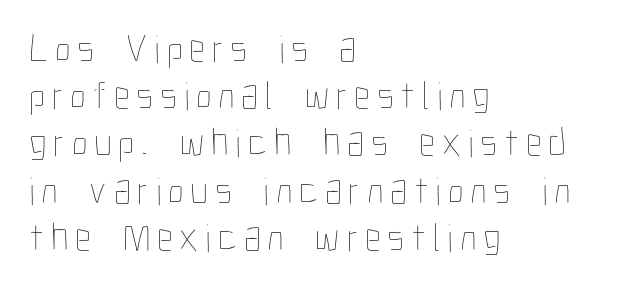
Reading down the block, your eye returns to a fixed left position each line. Do the letters lean? They stand straight. Caption: face not bold, strokes unweighted. Looks like regular typesetting: each glyph gets only the width it needs.
